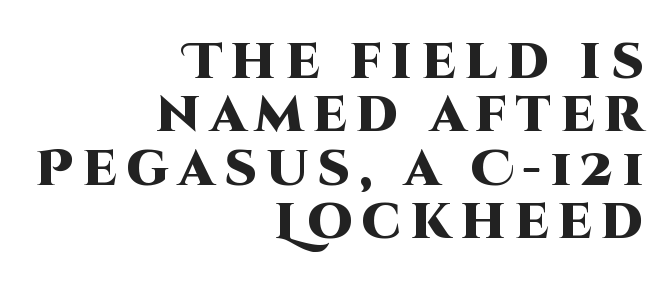
The image shows 50 px heavy sans-serif type, upright; set right-aligned, tight line spacing (1.07x), not underlined; high stroke contrast and a large x-height.
